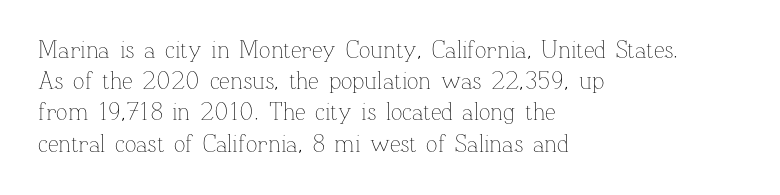
The ragged edge is on the right, which tells us the setting is flush left. The passage shown is not underscored anywhere. These lines were composed using upright roman letters. This sample uses plain, unmodified letter spacing. Reading down the column, the eye jumps a familiar distance to each next line.
